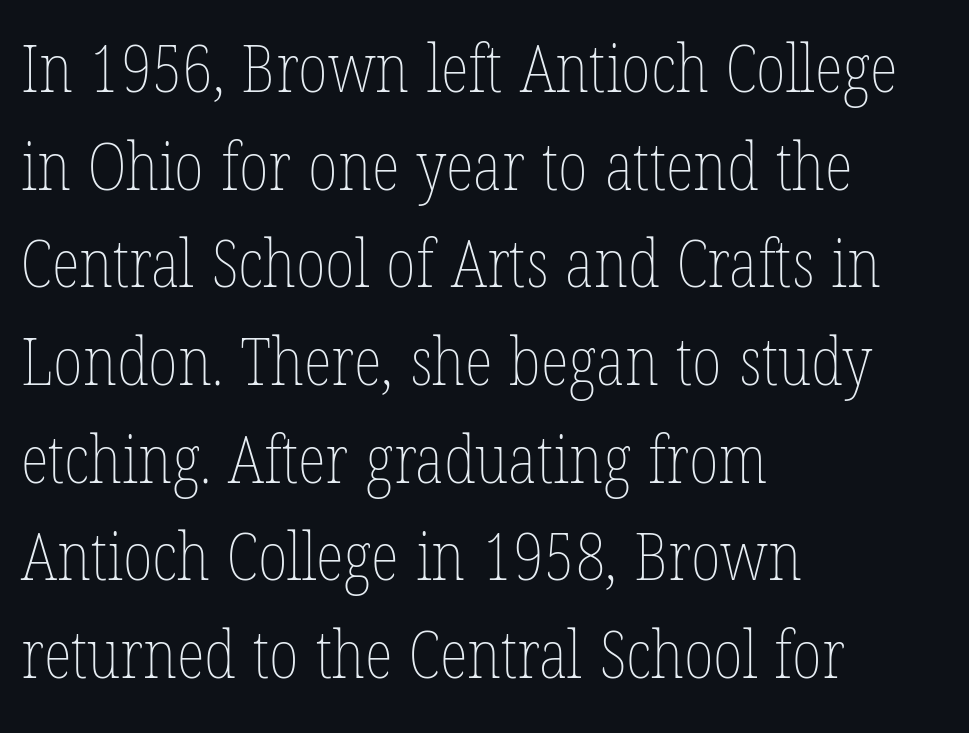
{"italic": "no", "bold": "no", "weight": "thin", "width": "condensed", "stroke_contrast": "low", "x_height": "medium", "monospaced": "no", "underline": "no", "align": "left", "line_spacing": "normal", "line_spacing_ratio": 1.48, "letter_spacing": "normal", "letter_spacing_em": 0.0, "glyph_px": 66}
